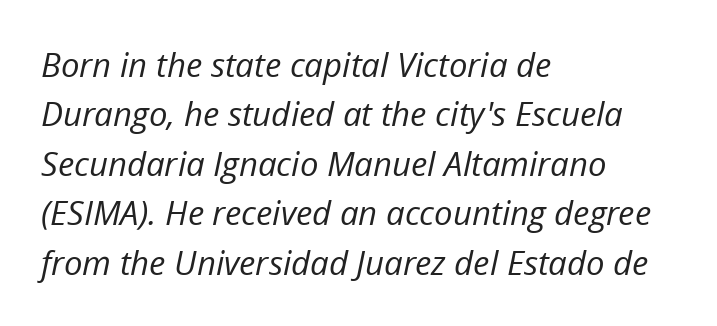
Q: Is the text bold? A: No.
Q: Is the text italic (slanted)? A: Yes, it leans right by about 12 degrees.
Q: Is the text underlined? A: No.
Q: How is the paragraph aligned? A: Left-aligned.
Q: Is the spacing between letters normal or unusually wide? A: Normal.
Q: Is the spacing between lines tight, normal or loose? A: Normal.
Q: Width (condensed, normal, or wide)? A: Normal.
Q: Stroke contrast? A: Low.
Q: x-height? A: Medium.
Q: Monospaced? A: No.
